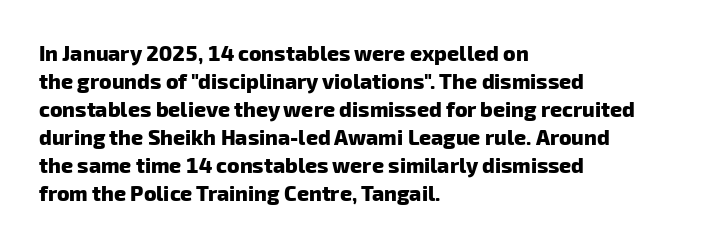
The image shows 21 px bold type; set left-aligned, normal line spacing (1.33x), normal letter spacing, not underlined.
